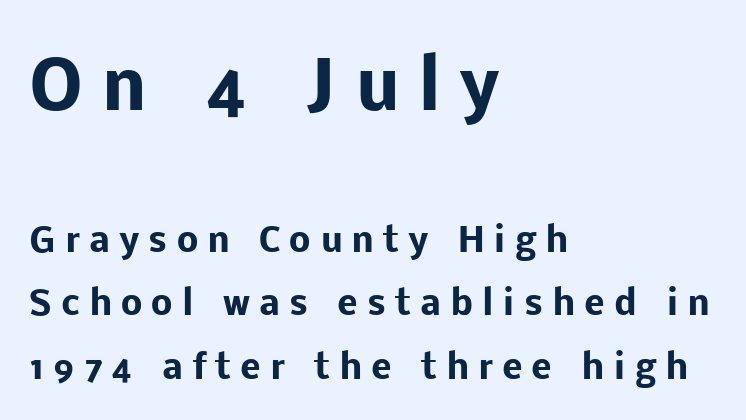
{"serif": "no", "italic": "no", "bold": "yes", "weight": "heavy", "width": "normal", "stroke_contrast": "low", "x_height": "medium", "monospaced": "no", "underline": "no", "align": "left", "line_spacing_ratio": 1.87, "letter_spacing": "wide", "letter_spacing_em": 0.27, "larger_block": "first", "size_ratio": 2.0, "glyph_px": 68}
